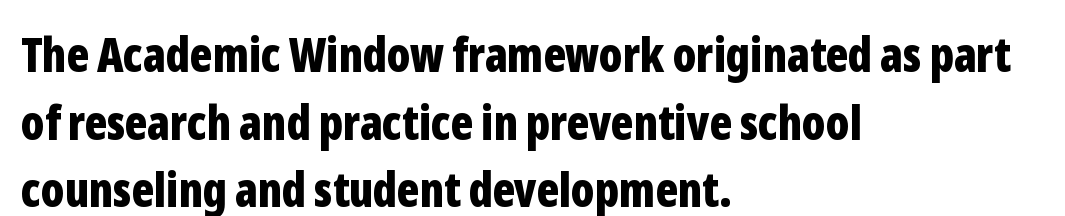
Q: Is the text bold? A: Yes.
Q: Is the text italic (slanted)? A: No, it is upright.
Q: Is the typeface a serif or a sans-serif typeface? A: Sans-serif.
Q: Is the text underlined? A: No.
Q: How is the paragraph aligned? A: Left-aligned.
Q: Is the spacing between letters normal or unusually wide? A: Normal.
Q: Is the spacing between lines tight, normal or loose? A: Normal.
Q: Width (condensed, normal, or wide)? A: Condensed.
Q: Stroke contrast? A: Low.
Q: x-height? A: Medium.
Q: Monospaced? A: No.
